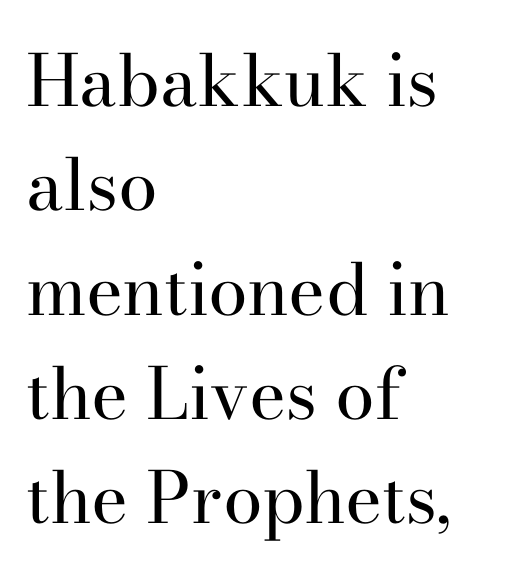
The image shows 71 px regular-weight serif type, upright; set left-aligned, normal line spacing (1.47x), normal letter spacing, not underlined; high stroke contrast and a small x-height.
